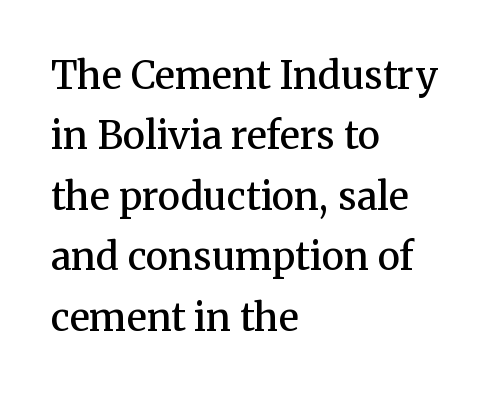
The image shows 38 px semibold serif type, upright; set left-aligned, normal line spacing (1.59x), normal letter spacing, not underlined; medium stroke contrast and a medium x-height.
